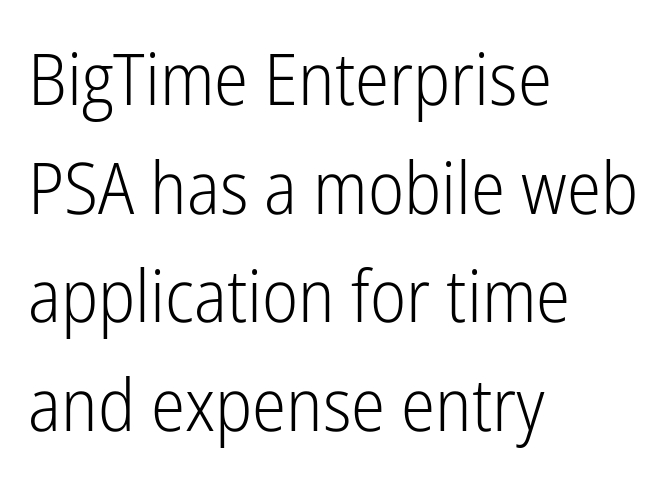
In terms of leading, this rendering sits right in the middle. The rendering uses natural spacing where letterforms have individual widths. The lines are quadded left. Is the letter spacing exaggerated? No — it looks like the ordinary default.
